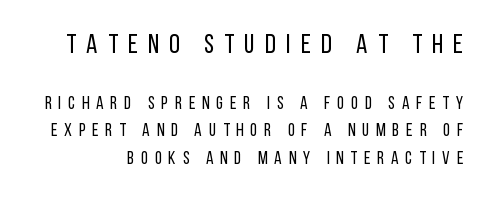
{"italic": "no", "bold": "no", "underline": "no", "line_spacing": "normal", "line_spacing_ratio": 1.53, "letter_spacing": "wide", "letter_spacing_em": 0.38, "larger_block": "first", "size_ratio": 1.5, "glyph_px": 27}
